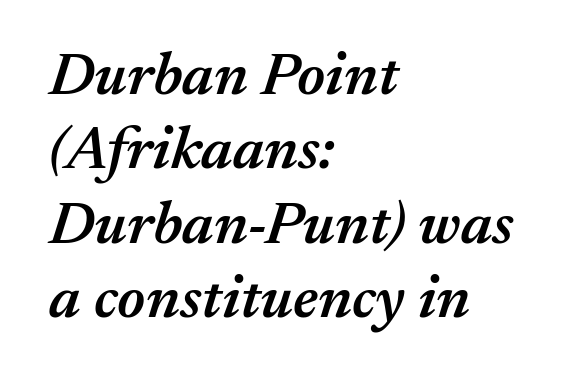
The image shows 61 px semibold type, italic (leaning right); set left-aligned, line spacing 1.22x, normal letter spacing, not underlined; medium stroke contrast and a medium x-height.
